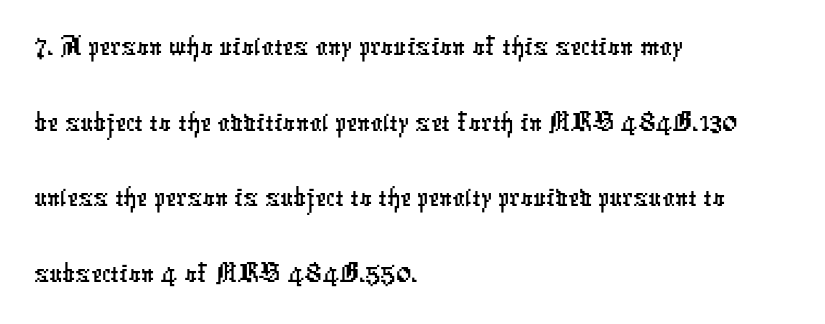
The passage shown is typeset with a sans-serif family. Students, note that the glyphs here touch the page at normal intervals. Underlining? Definitely not there. The rag falls on the right side of this text block. Note the varied advance widths — an 'i' is clearly narrower than an 'm'.
